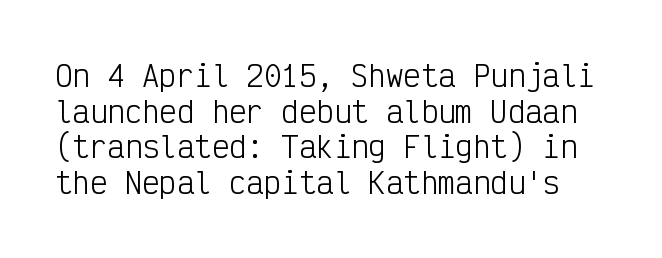
The image shows 29 px light, condensed sans-serif type, upright, monospaced; set line spacing 1.23x, normal letter spacing, not underlined; low stroke contrast and a medium x-height.
